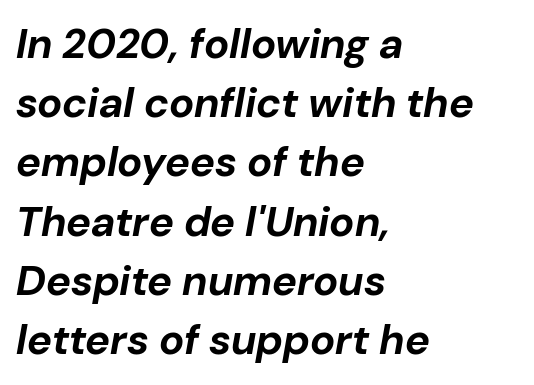
The image shows 42 px bold type, italic (leaning right); set left-aligned, normal line spacing (1.41x), normal letter spacing, not underlined; low stroke contrast and a medium x-height.
